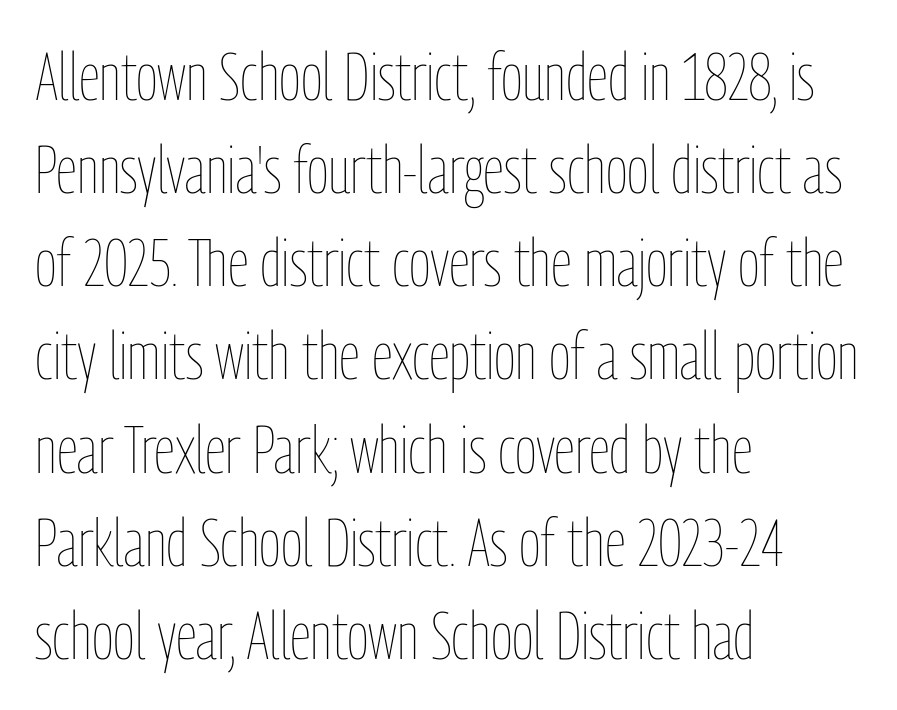
{"italic": "no", "bold": "no", "weight": "thin", "width": "condensed", "stroke_contrast": "low", "x_height": "medium", "monospaced": "no", "underline": "no", "align": "left", "line_spacing": "normal", "line_spacing_ratio": 1.39, "letter_spacing": "normal", "letter_spacing_em": 0.0, "glyph_px": 67}
